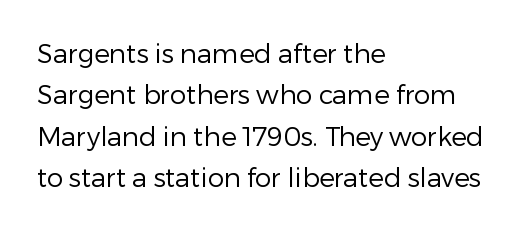
{"italic": "no", "bold": "no", "underline": "no", "align": "left", "line_spacing": "normal", "line_spacing_ratio": 1.59, "letter_spacing": "normal", "letter_spacing_em": 0.0, "glyph_px": 26}
